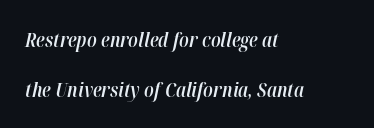
{"italic": "yes", "lean": "right", "slant_degrees": 12, "bold": "semi", "underline": "no", "align": "left", "line_spacing": "loose", "line_spacing_ratio": 2.48, "letter_spacing": "normal", "letter_spacing_em": 0.0, "glyph_px": 20}
